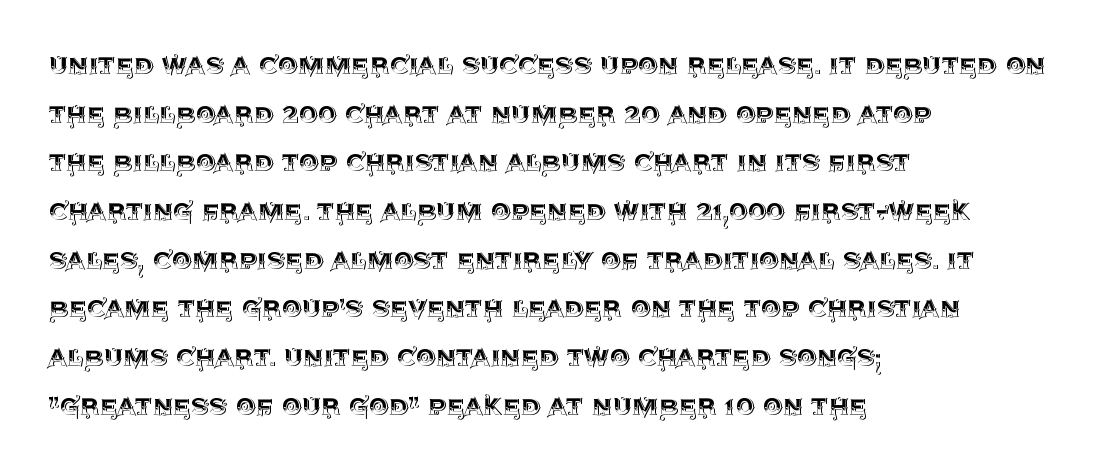
In terms of posture, this sample is upright. Reading down the column, the eye jumps a familiar distance to each next line. Short and long lines alike share a common starting point at left. The face used here is rendered with its standard letterfit.
